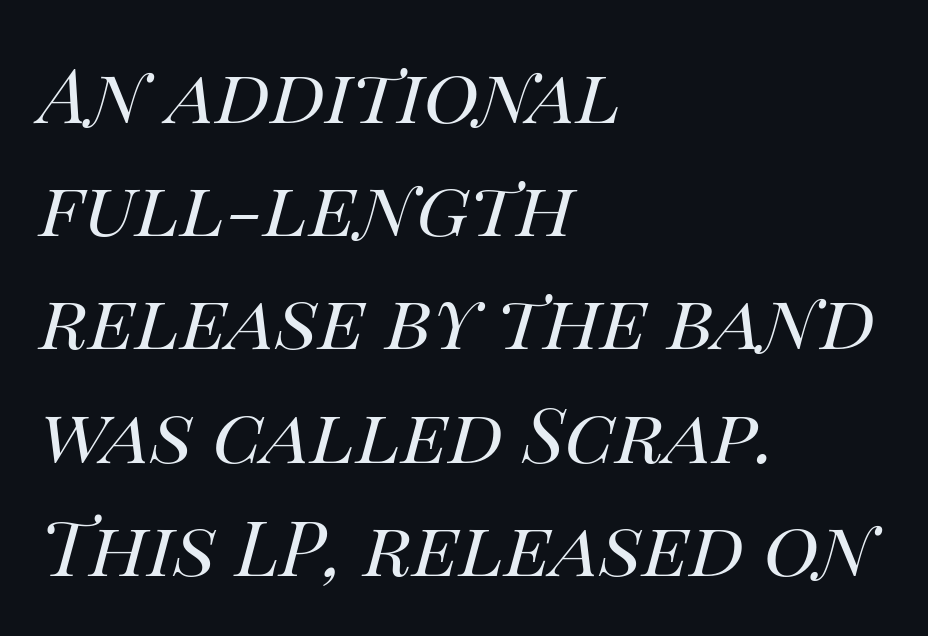
The image shows 76 px regular-weight type, italic (leaning right); set left-aligned, normal line spacing (1.49x), normal letter spacing, not underlined; high stroke contrast and a large x-height.
